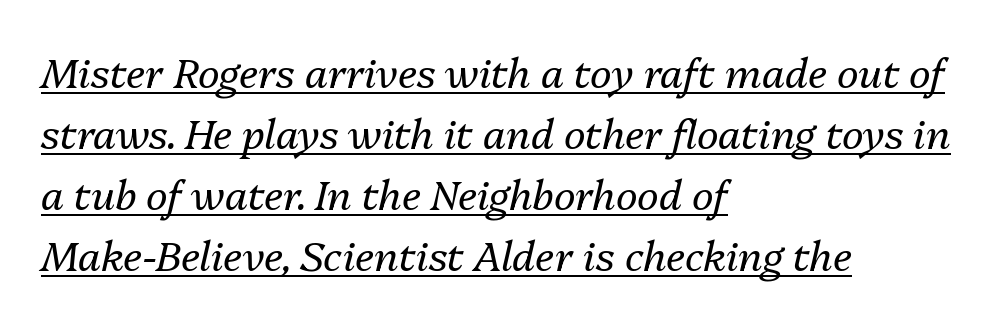
The image shows 41 px regular-weight type, italic (leaning right); set left-aligned, normal line spacing (1.49x), normal letter spacing, underlined; medium stroke contrast and a medium x-height.
